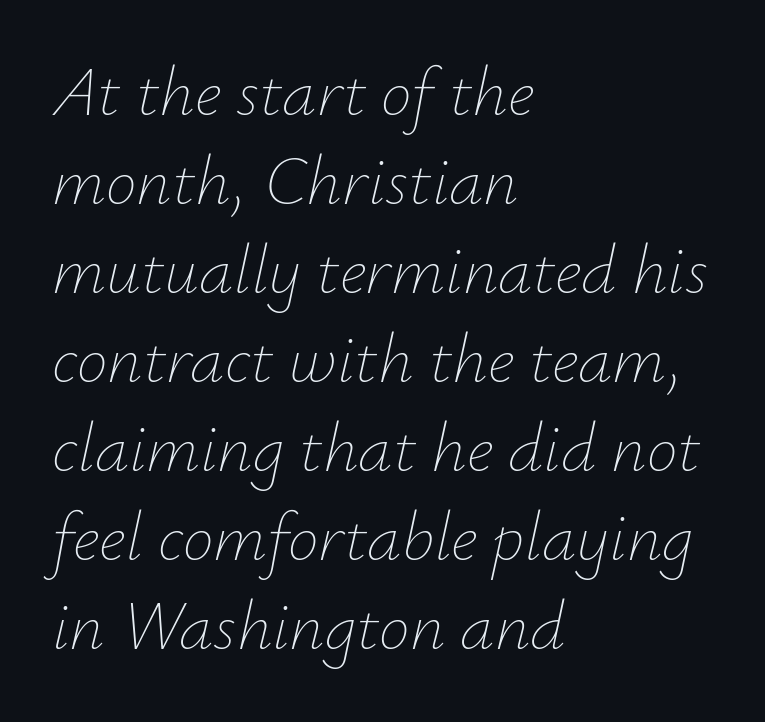
The image shows 69 px thin type, italic (leaning right); set left-aligned, normal line spacing (1.29x), normal letter spacing, not underlined; low stroke contrast and a small x-height.
